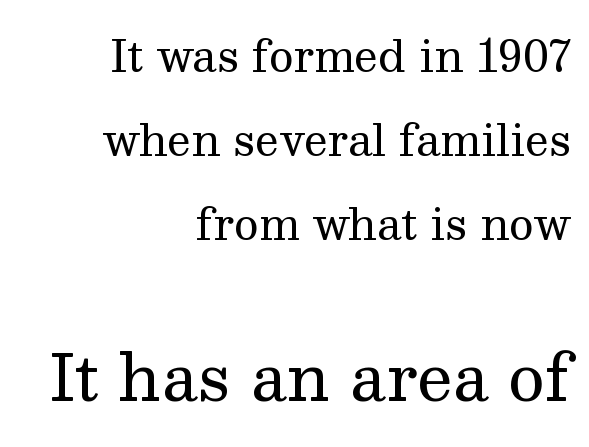
Q: Is the text bold? A: No.
Q: Is the text italic (slanted)? A: No, it is upright.
Q: Is the typeface a serif or a sans-serif typeface? A: Serif.
Q: Is the text underlined? A: No.
Q: How is the paragraph aligned? A: Right-aligned.
Q: Is the spacing between letters normal or unusually wide? A: Normal.
Q: Is the spacing between lines tight, normal or loose? A: Loose.
Q: Which block of text is set in a larger size, the first (top) or the second (bottom)? A: The second (bottom) one.
Q: Width (condensed, normal, or wide)? A: Normal.
Q: Stroke contrast? A: Medium.
Q: x-height? A: Medium.
Q: Monospaced? A: No.
